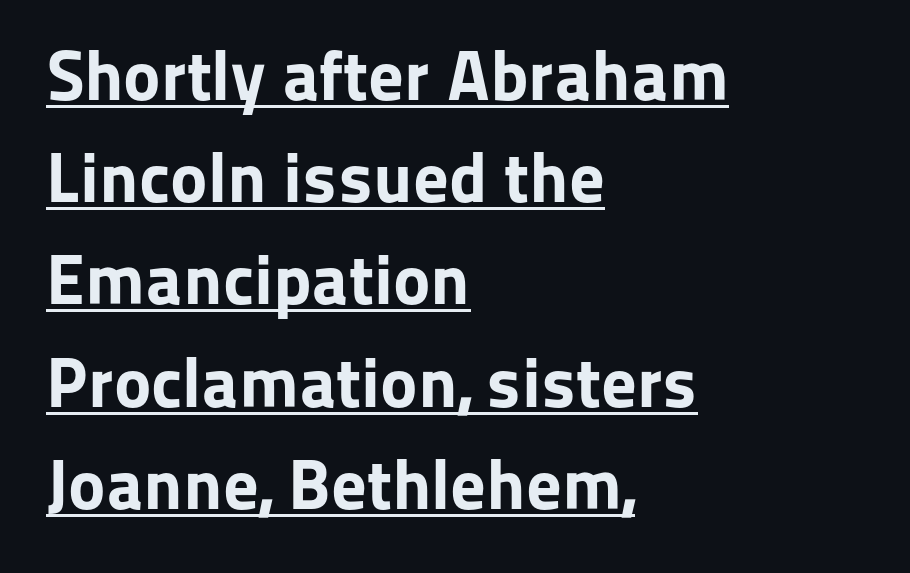
The image shows 71 px bold sans-serif type, upright; set left-aligned, normal line spacing (1.44x), normal letter spacing, underlined; low stroke contrast and a medium x-height.
